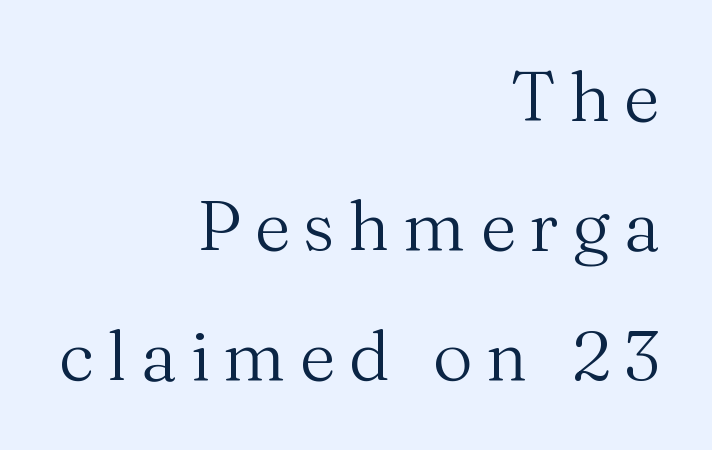
The image shows 70 px regular-weight serif type, upright; set right-aligned, line spacing 1.85x, not underlined; medium stroke contrast and a medium x-height.
